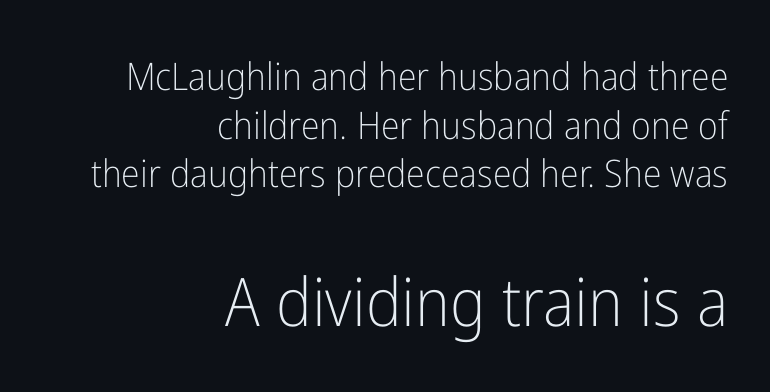
Q: Is the text bold? A: No.
Q: Is the text italic (slanted)? A: No, it is upright.
Q: Is the typeface a serif or a sans-serif typeface? A: Sans-serif.
Q: Is the text underlined? A: No.
Q: How is the paragraph aligned? A: Right-aligned.
Q: Is the spacing between letters normal or unusually wide? A: Normal.
Q: Is the spacing between lines tight, normal or loose? A: Normal.
Q: Which block of text is set in a larger size, the first (top) or the second (bottom)? A: The second (bottom) one.
Q: Width (condensed, normal, or wide)? A: Condensed.
Q: Stroke contrast? A: Low.
Q: x-height? A: Medium.
Q: Monospaced? A: No.
